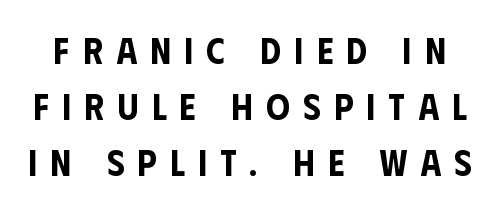
Q: Is the text italic (slanted)? A: No, it is upright.
Q: Is the typeface a serif or a sans-serif typeface? A: Sans-serif.
Q: Is the text underlined? A: No.
Q: Is the spacing between letters normal or unusually wide? A: Unusually wide.
Q: Is the spacing between lines tight, normal or loose? A: Normal.
Q: Width (condensed, normal, or wide)? A: Condensed.
Q: Stroke contrast? A: Low.
Q: x-height? A: Large.
Q: Monospaced? A: No.
